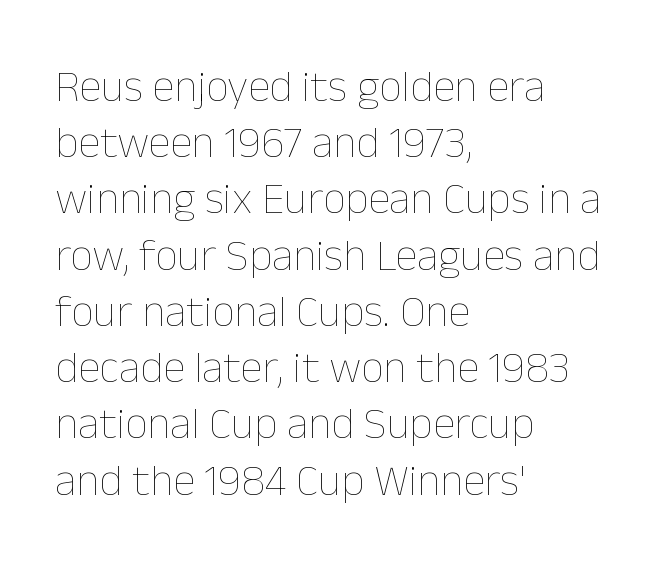
Alignment: flush left. Is this a fixed-width face? No — the glyphs have proportional, varying widths. Does the leading feel generous? No, just average. These lines keep a tight, regular rhythm from letter to letter. Posture: upright roman.
